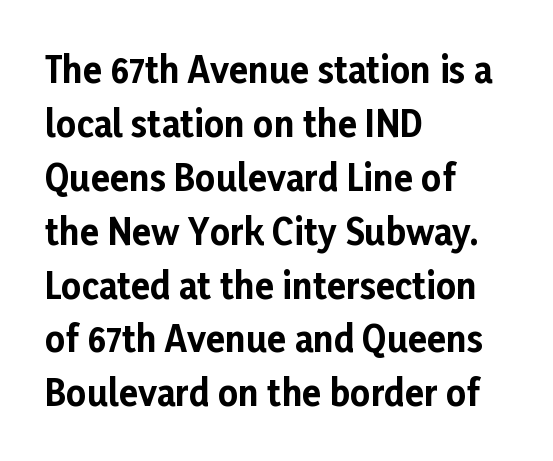
If you drew a line through each stem, it would be perfectly vertical. Character widths vary here, with narrow letters taking less room than wide ones. Students, this is bold: see how much ink each stroke carries. Line starts are locked; line ends wander. The baseline area is clear.
